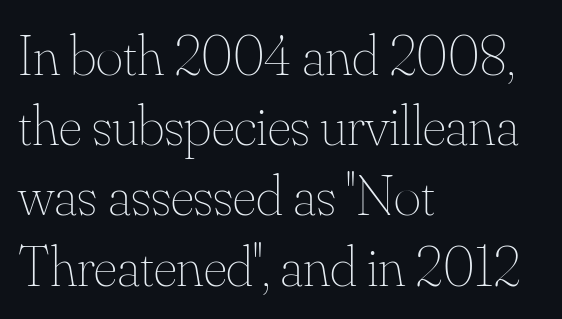
The typeface has the unassuming heft of standard copy or less. Default kerning and tracking; the words read as compact shapes. The font's upright variant was chosen for this text. The area under the type is left untouched.
